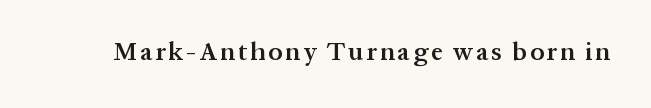
Each row of text sits above clean, open space. The strokes are fattened partway — semibold, not bold. Italic? Not at all — the glyphs are vertical.
